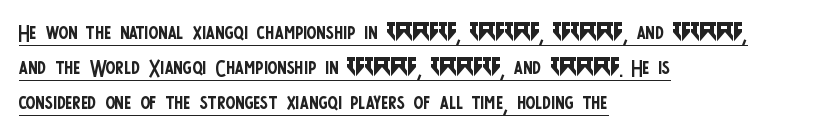
The image shows 29 px regular-weight, condensed sans-serif type, upright; set left-aligned, line spacing 1.21x, normal letter spacing, underlined; low stroke contrast and a large x-height.
